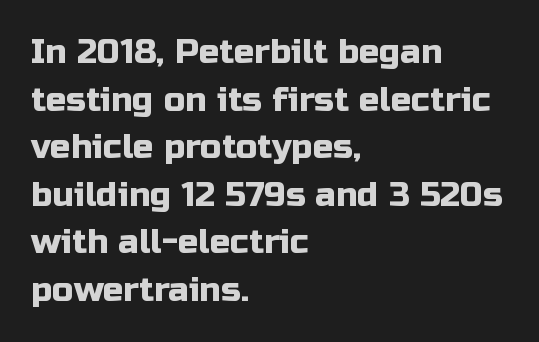
Q: Is the text italic (slanted)? A: No, it is upright.
Q: Is the typeface a serif or a sans-serif typeface? A: Sans-serif.
Q: Is the text underlined? A: No.
Q: How is the paragraph aligned? A: Left-aligned.
Q: Is the spacing between letters normal or unusually wide? A: Normal.
Q: Is the spacing between lines tight, normal or loose? A: Normal.
Q: Width (condensed, normal, or wide)? A: Normal.
Q: Stroke contrast? A: Low.
Q: x-height? A: Medium.
Q: Monospaced? A: No.
